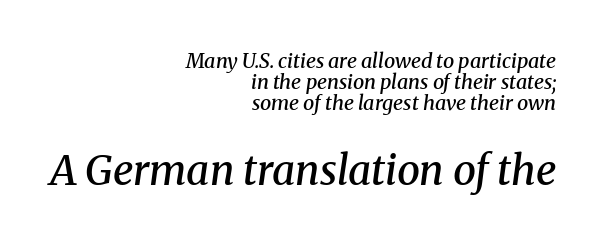
Every character sits at an angle, as italics do. Between these two stacked blocks, the lower one wins on size. Short note: letters normally spaced. Is this a fixed-width face? No — the glyphs have proportional, varying widths. Compared with a flush-left layout, this one pins lines to the opposite, right side.
